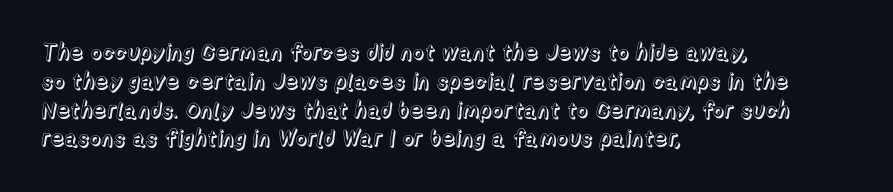
Q: Is the text italic (slanted)? A: Yes.
Q: Is the text underlined? A: No.
Q: How is the paragraph aligned? A: Left-aligned.
Q: Is the spacing between letters normal or unusually wide? A: Normal.
Q: Is the spacing between lines tight, normal or loose? A: Normal.
